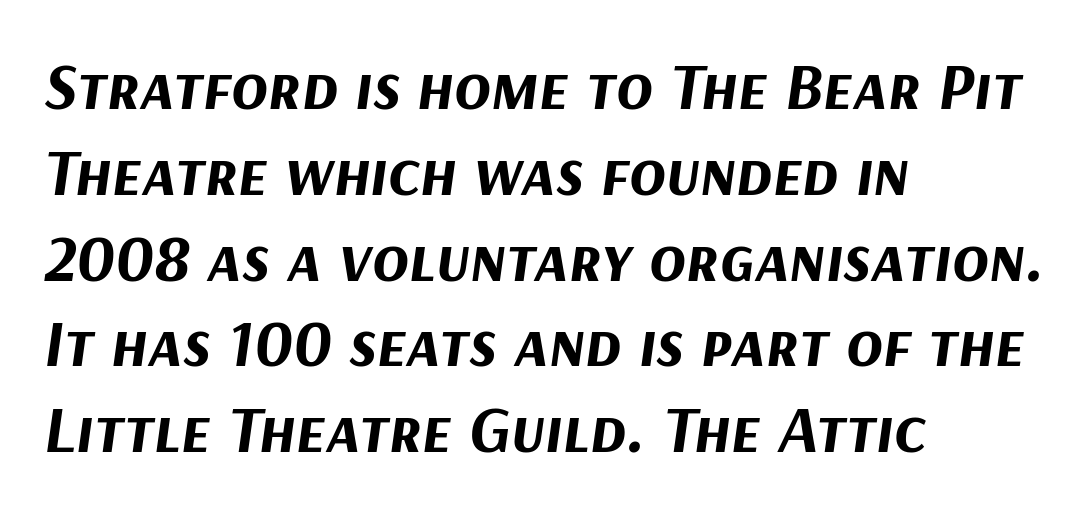
Quick note: interline space is typical. There's an unmistakable incline to the writing here. The string is rendered with underlining switched off. The text block is weighted toward the left margin, trailing off unevenly rightward. Plenty of ink on the page — the face is bold. This sample uses plain, unmodified letter spacing.
